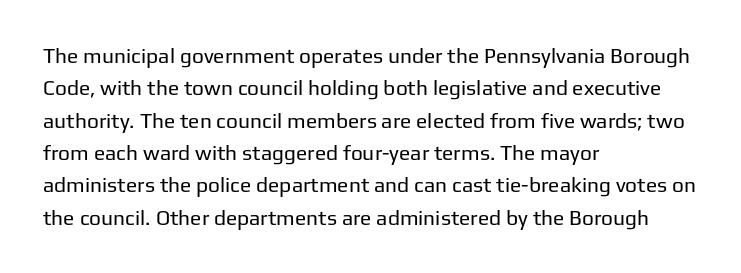
The image shows 21 px text type, upright; set left-aligned, normal line spacing (1.54x), normal letter spacing, not underlined.
